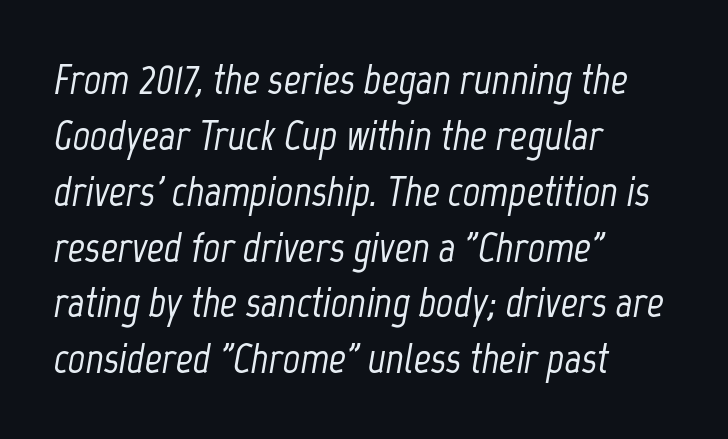
{"italic": "yes", "lean": "right", "slant_degrees": 12, "width": "condensed", "stroke_contrast": "low", "x_height": "medium", "monospaced": "no", "underline": "no", "align": "left", "line_spacing": "normal", "line_spacing_ratio": 1.33, "letter_spacing": "normal", "letter_spacing_em": 0.0, "glyph_px": 42}
